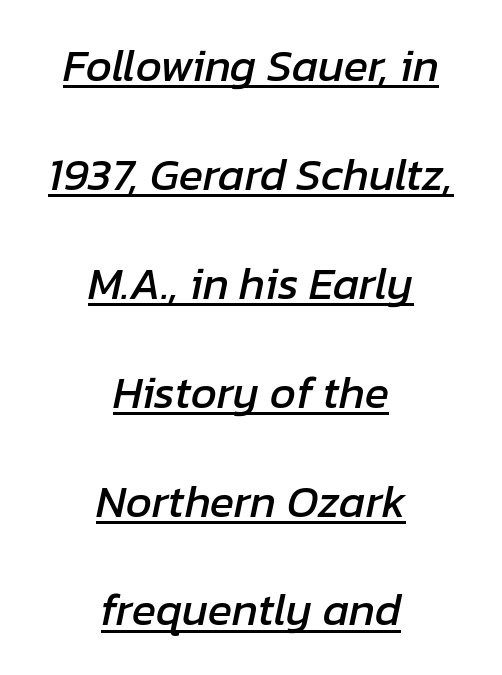
Successive baselines arrive slowly, with a big drop between each. Each word holds together tightly as a unit, with standard inter-letter gaps. Each line is balanced around a shared central axis. The typography opts for an oblique posture over an upright one.
